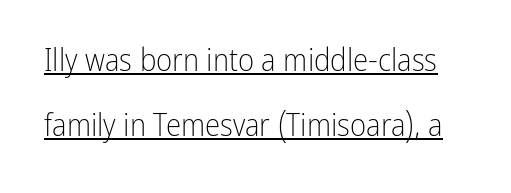
Q: Is the text bold? A: No.
Q: Is the text italic (slanted)? A: No, it is upright.
Q: Is the typeface a serif or a sans-serif typeface? A: Sans-serif.
Q: Is the text underlined? A: Yes.
Q: Is the spacing between letters normal or unusually wide? A: Normal.
Q: Is the spacing between lines tight, normal or loose? A: Loose.
Q: Width (condensed, normal, or wide)? A: Condensed.
Q: Stroke contrast? A: Low.
Q: x-height? A: Medium.
Q: Monospaced? A: No.
